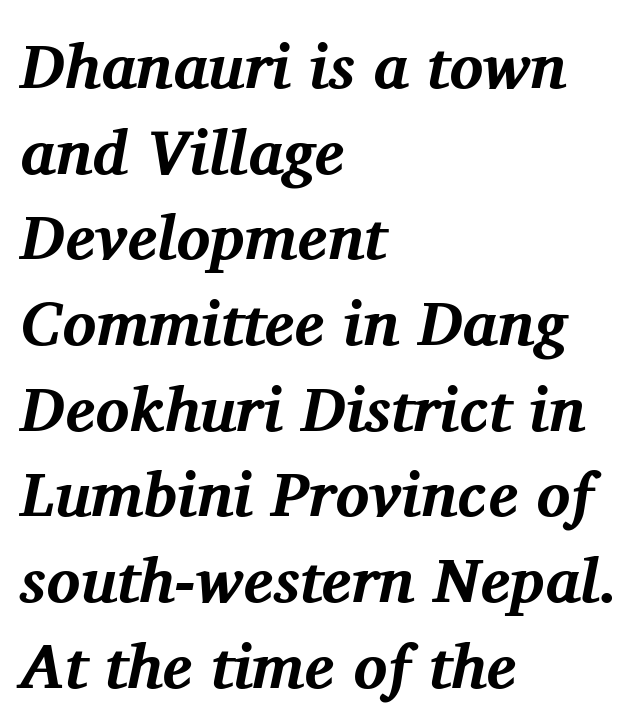
{"serif": "yes", "italic": "yes", "lean": "right", "slant_degrees": 11, "bold": "yes", "weight": "bold", "width": "normal", "stroke_contrast": "medium", "x_height": "medium", "monospaced": "no", "underline": "no", "align": "left", "line_spacing": "normal", "line_spacing_ratio": 1.36, "letter_spacing": "normal", "letter_spacing_em": 0.0, "glyph_px": 63}
